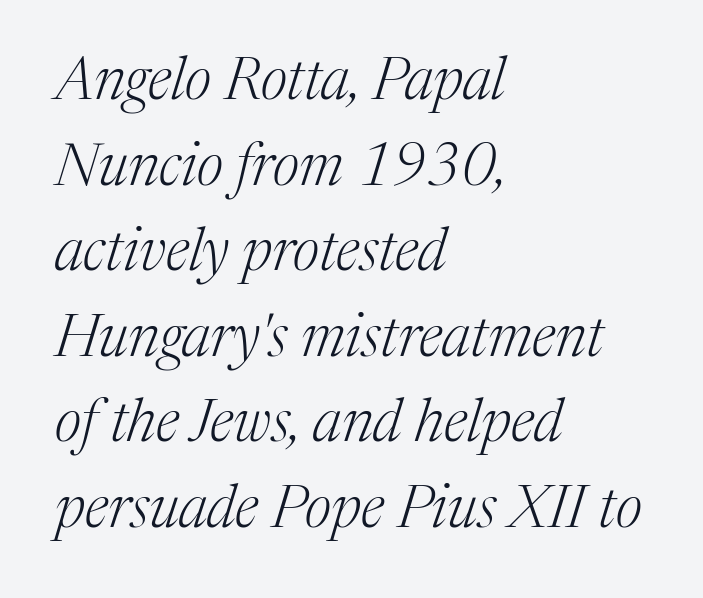
The image shows 59 px light serif type, italic (leaning right); set left-aligned, normal line spacing (1.45x), normal letter spacing, not underlined; medium stroke contrast and a medium x-height.
